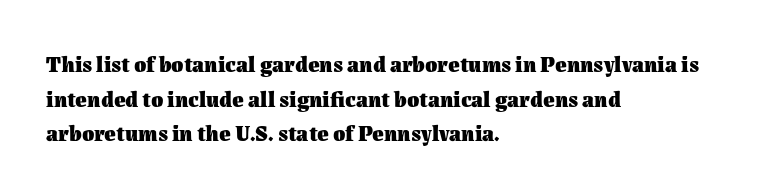
This sample uses an upright cut, with every glyph sitting square on the baseline. Whoever set this chose a conventional vertical rhythm. Students, note that the glyphs here touch the page at normal intervals. Strokes here are thick enough to call this a true bold.
